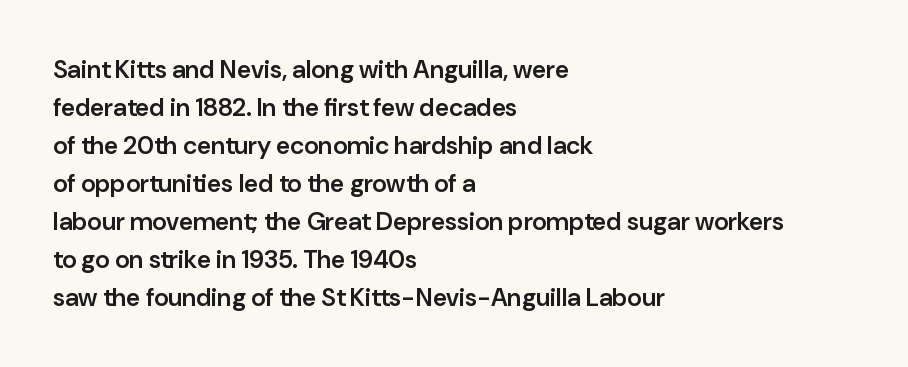
The image shows 25 px text type, upright; set left-aligned, normal line spacing (1.52x), normal letter spacing, not underlined.
